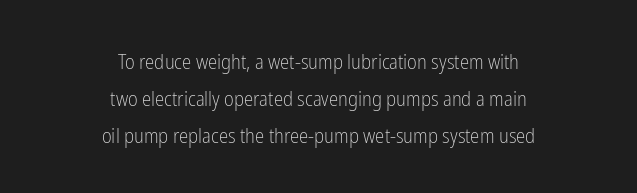
{"italic": "no", "bold": "no", "underline": "no", "align": "center", "line_spacing_ratio": 1.76, "letter_spacing": "normal", "letter_spacing_em": 0.0, "glyph_px": 21}
